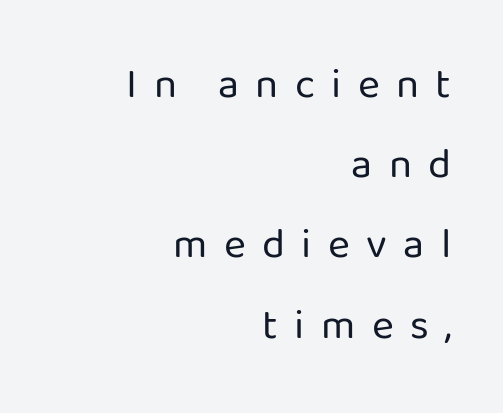
Q: Is the text bold? A: No.
Q: Is the text italic (slanted)? A: No, it is upright.
Q: Is the typeface a serif or a sans-serif typeface? A: Sans-serif.
Q: Is the text underlined? A: No.
Q: How is the paragraph aligned? A: Right-aligned.
Q: Is the spacing between letters normal or unusually wide? A: Unusually wide.
Q: Is the spacing between lines tight, normal or loose? A: Loose.
Q: Width (condensed, normal, or wide)? A: Normal.
Q: Stroke contrast? A: Low.
Q: x-height? A: Medium.
Q: Monospaced? A: No.
